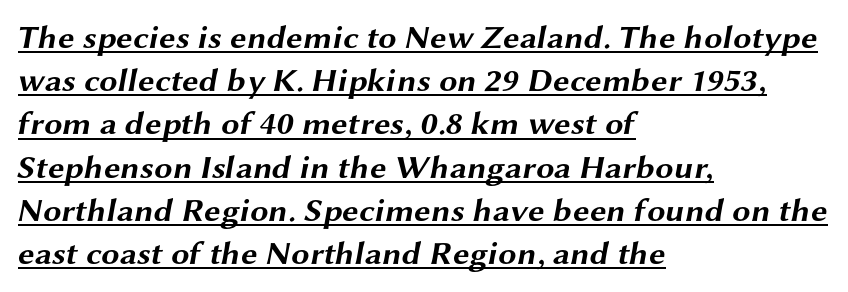
{"serif": "no", "bold": "yes", "weight": "bold", "width": "wide", "stroke_contrast": "medium", "x_height": "medium", "monospaced": "no", "underline": "yes", "align": "left", "line_spacing": "normal", "line_spacing_ratio": 1.31, "letter_spacing": "normal", "letter_spacing_em": 0.0, "glyph_px": 33}
